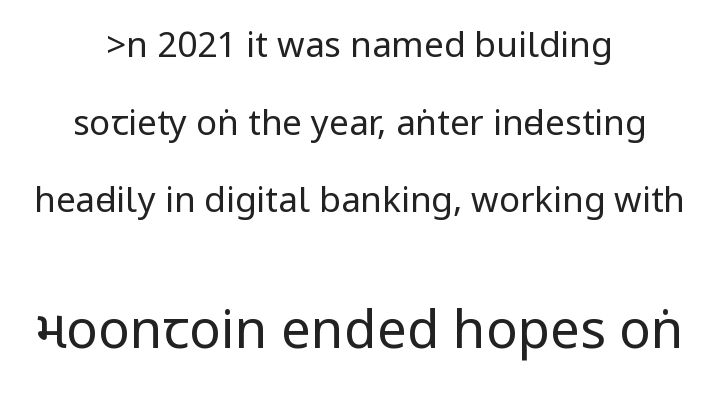
The image shows 53 px regular-weight, condensed sans-serif type, upright; set centered, loose line spacing (2.22x), normal letter spacing, not underlined; the second (bottom) block is 1.51x larger; low stroke contrast.
